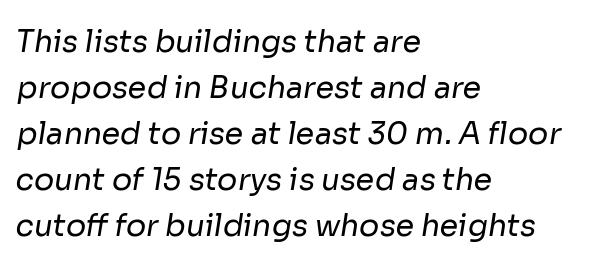
{"serif": "no", "bold": "no", "weight": "regular", "width": "normal", "stroke_contrast": "low", "x_height": "medium", "monospaced": "no", "underline": "no", "align": "left", "line_spacing": "normal", "line_spacing_ratio": 1.53, "letter_spacing": "normal", "letter_spacing_em": 0.0, "glyph_px": 30}
